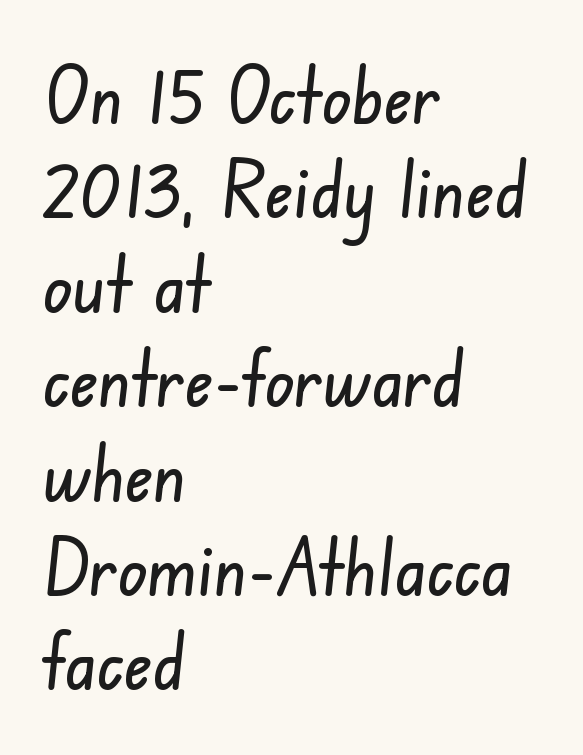
This sample has the flowing, uneven cadence of proportional lettering. The gap between lines stays unmarked. Look at the tracking — it's just the regular setting, nothing added. The typeface chosen for these lines omits serifs. Does the copy run flush right? No — it runs flush left.
